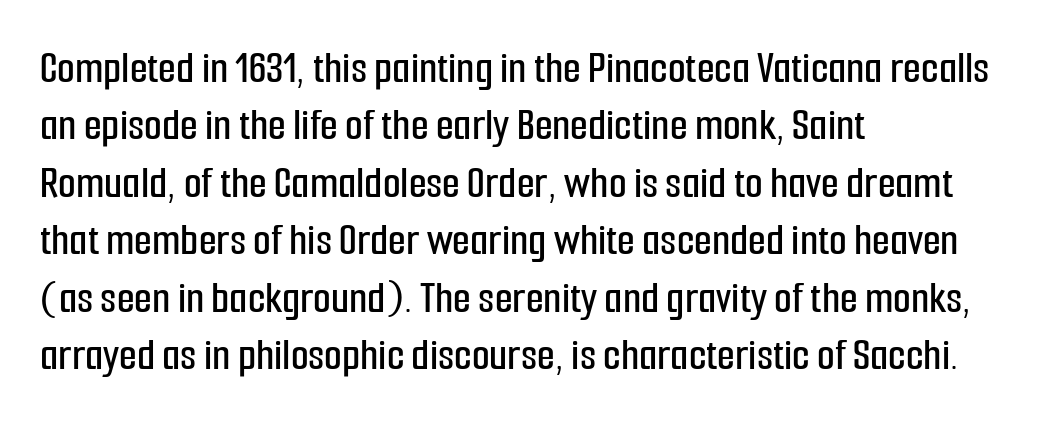
Q: Is the text italic (slanted)? A: No, it is upright.
Q: Is the typeface a serif or a sans-serif typeface? A: Sans-serif.
Q: Is the text underlined? A: No.
Q: How is the paragraph aligned? A: Left-aligned.
Q: Is the spacing between letters normal or unusually wide? A: Normal.
Q: Is the spacing between lines tight, normal or loose? A: Normal.
Q: Width (condensed, normal, or wide)? A: Condensed.
Q: Stroke contrast? A: Low.
Q: x-height? A: Medium.
Q: Monospaced? A: No.
